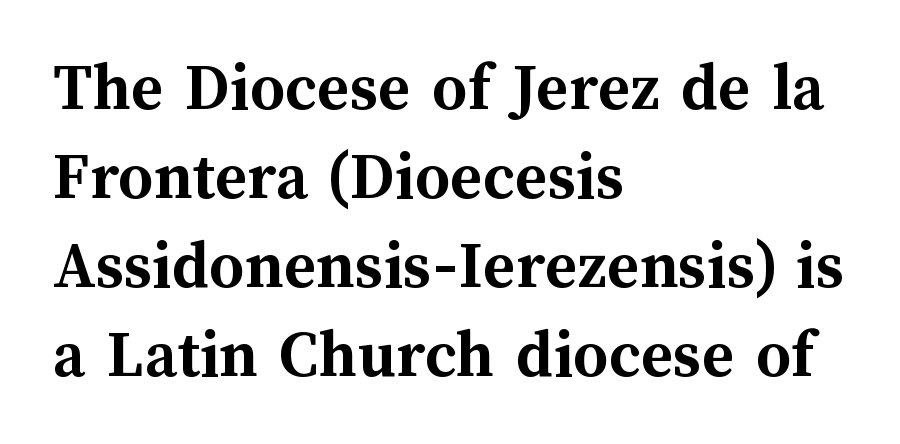
The image shows 69 px semibold type, upright; set left-aligned, normal line spacing (1.29x), normal letter spacing, not underlined; medium stroke contrast and a medium x-height.
